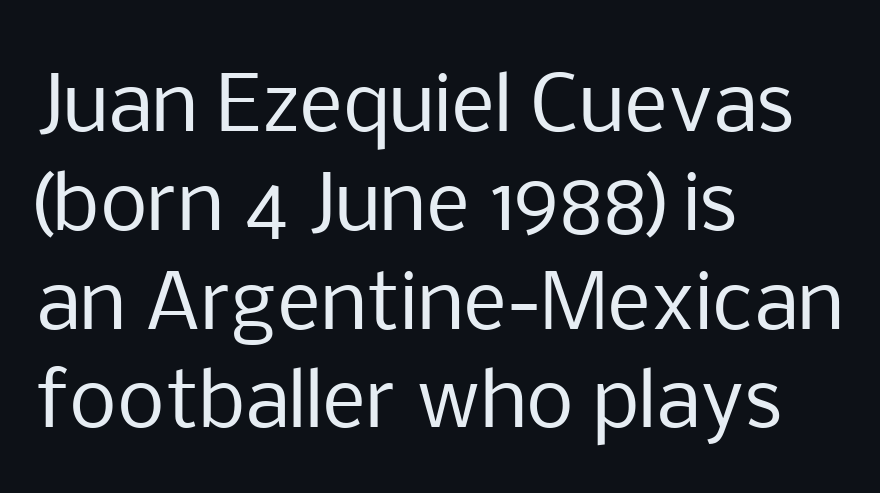
Check the space under the baseline: it is left empty. Italic: no, the glyphs are upright roman. If you measured baseline to baseline, you'd find a middling distance. Think of a printed novel: that variable character pitch is what you see here. Compared with a typical body face, this is equally light or lighter still.
